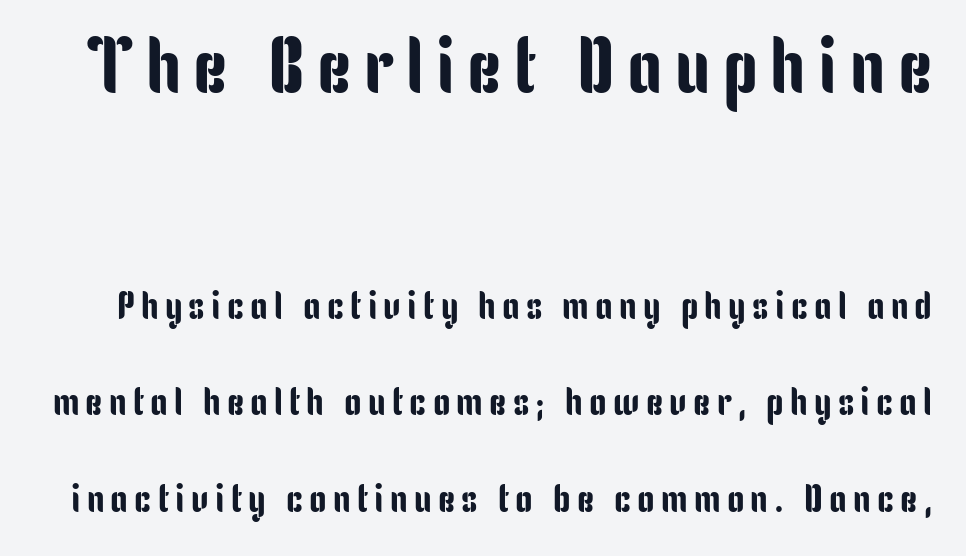
The image shows 78 px condensed sans-serif type, upright; set loose line spacing (2.47x), not underlined; the first (top) block is 2.0x larger; low stroke contrast and a medium x-height.
